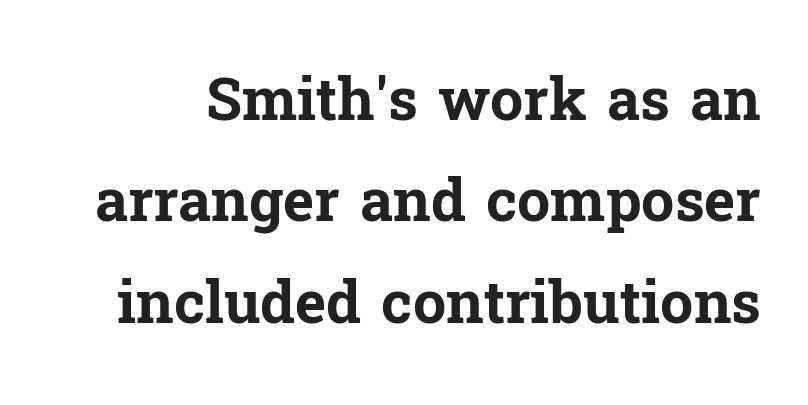
Between one letter and the next there's only the usual sliver of space. Style check: upright. Do the characters align in a grid? No, the font is proportional. Emphasis by weight is at full strength: bold. The specimen omits any rule beneath the text block's lines.
